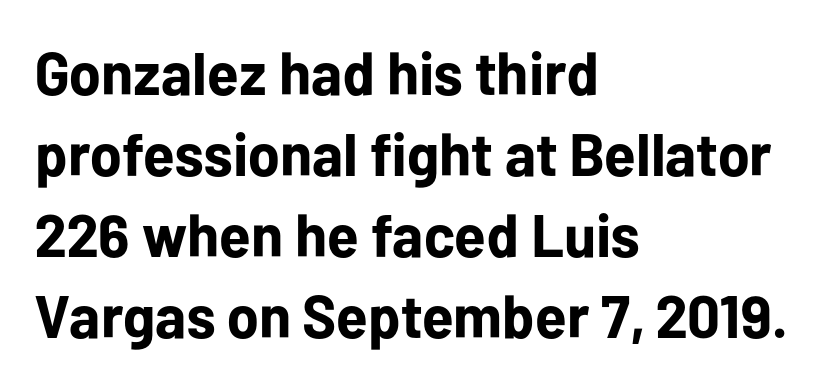
Strong, thick strokes mark this as bold type. The strip under each line holds only bare page. The lines are quadded left. Is this a fixed-width face? No — the glyphs have proportional, varying widths. The letterforms sit shoulder to shoulder at normal distance. Reading down the column, the eye jumps a familiar distance to each next line.
